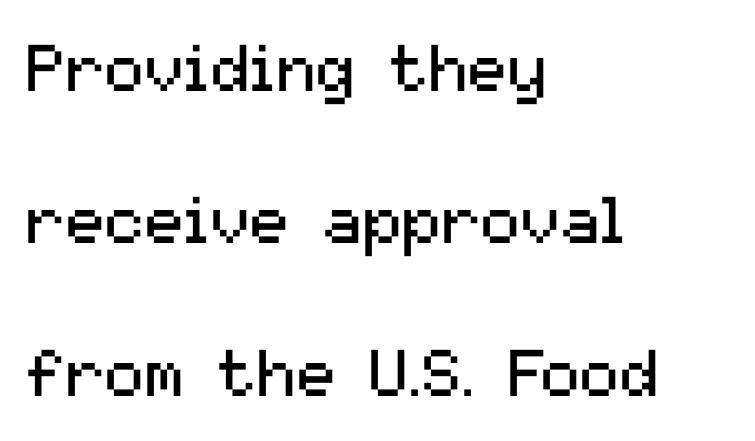
One glance says open: line gaps are wider than usual. Beneath every word, the page is bare. Where is the straight margin? On the left. Tracking value appears to be zero — textbook default spacing. These lines are rendered in a variable-pitch font. Serif or sans? Sans — the stroke terminals are bare.
